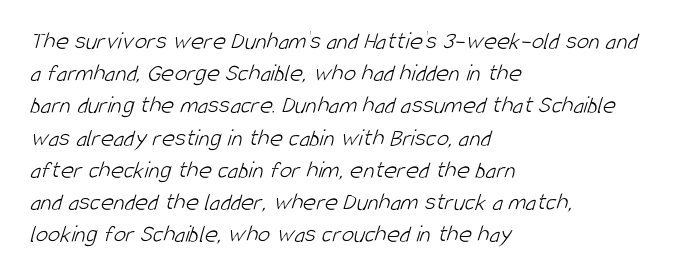
The image shows 25 px text type; set left-aligned, normal line spacing (1.29x), normal letter spacing, not underlined.
